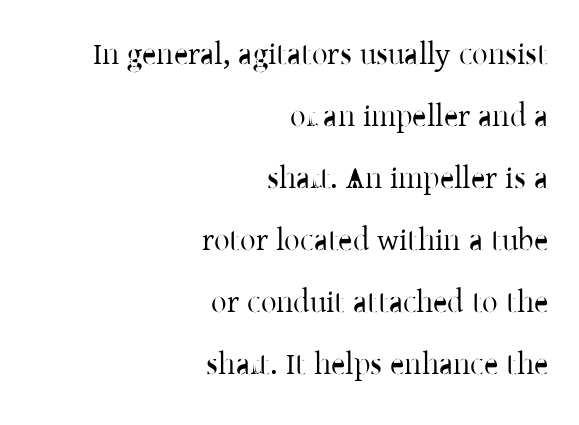
{"serif": "yes", "italic": "no", "bold": "no", "weight": "regular", "width": "normal", "stroke_contrast": "low", "x_height": "medium", "monospaced": "no", "underline": "no", "align": "right", "line_spacing": "loose", "line_spacing_ratio": 2.0, "letter_spacing": "normal", "letter_spacing_em": 0.0, "glyph_px": 31}
